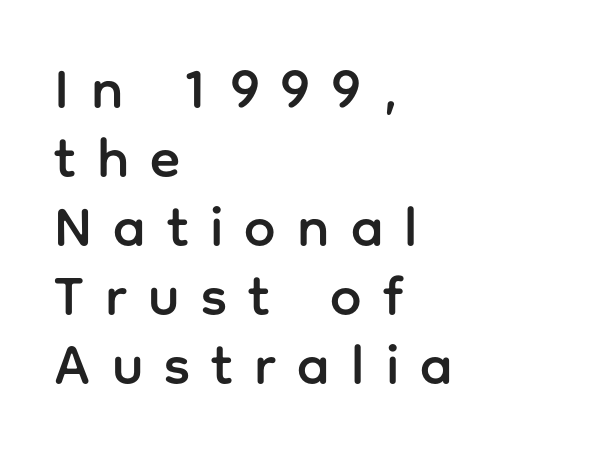
Q: Is the text italic (slanted)? A: No, it is upright.
Q: Is the typeface a serif or a sans-serif typeface? A: Sans-serif.
Q: Is the text underlined? A: No.
Q: How is the paragraph aligned? A: Left-aligned.
Q: Is the spacing between letters normal or unusually wide? A: Unusually wide.
Q: Width (condensed, normal, or wide)? A: Normal.
Q: Stroke contrast? A: Low.
Q: x-height? A: Medium.
Q: Monospaced? A: No.
